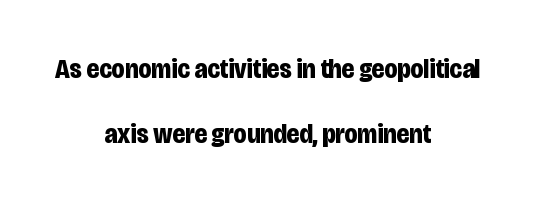
Compared with a flush-left layout, this one balances lines on the center instead. The space beneath each line is pristine and unruled. Plenty of ink on the page — the face is bold. The letters sit at their default tracking, neither squeezed nor spread.
